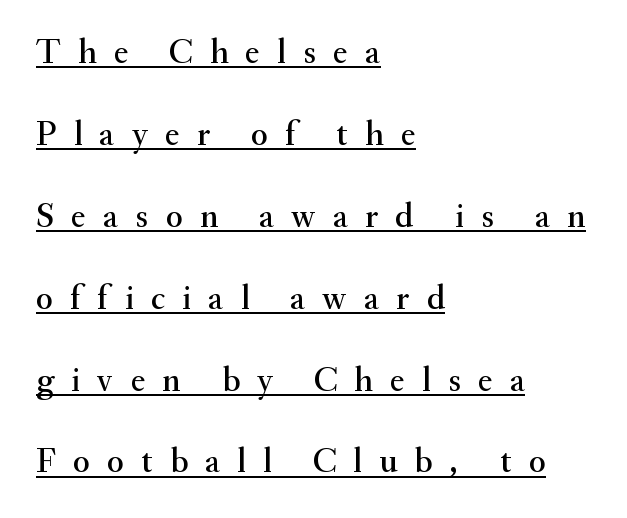
The image shows 35 px serif type, upright; set left-aligned, loose line spacing (2.34x), unusually wide letter spacing (+0.49 em), underlined; medium stroke contrast and a small x-height.
